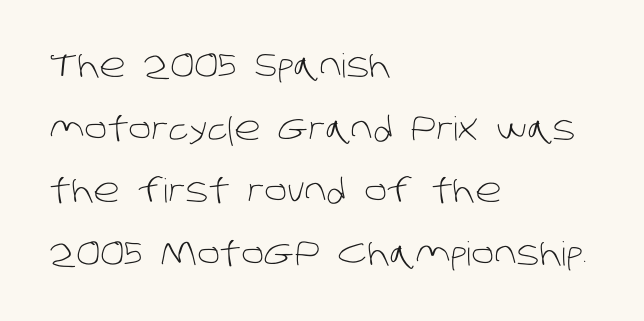
Q: Is the text bold? A: No.
Q: Is the typeface a serif or a sans-serif typeface? A: Sans-serif.
Q: Is the text underlined? A: No.
Q: How is the paragraph aligned? A: Left-aligned.
Q: Is the spacing between letters normal or unusually wide? A: Normal.
Q: Is the spacing between lines tight, normal or loose? A: Loose.
Q: Width (condensed, normal, or wide)? A: Normal.
Q: Stroke contrast? A: Low.
Q: x-height? A: Large.
Q: Monospaced? A: No.
